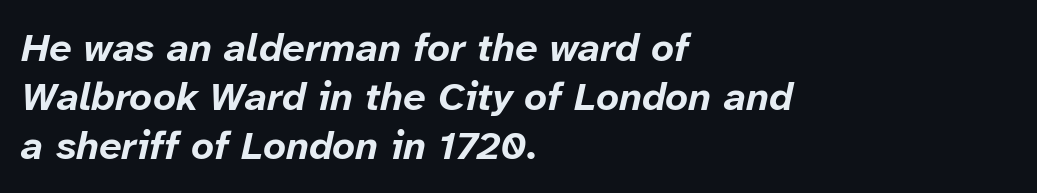
The image shows 40 px bold type, italic (leaning right); set left-aligned, line spacing 1.22x, normal letter spacing, not underlined; low stroke contrast and a medium x-height.
